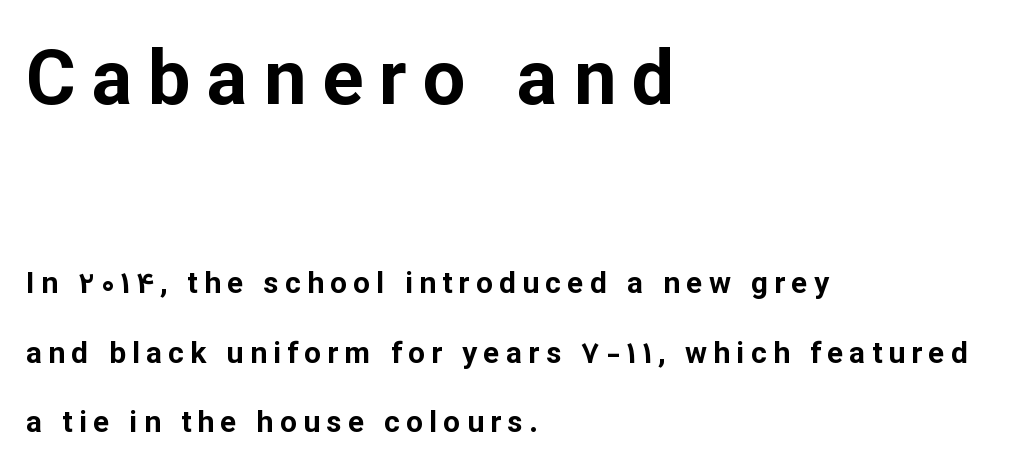
Tall strokes in this sample are plumb rather than angled. Size hierarchy here favors the leading block over the trailing one. Thick stems and heavy bowls — unmistakably bold. Horizontal alignment here is leftward, the default for most running prose.
